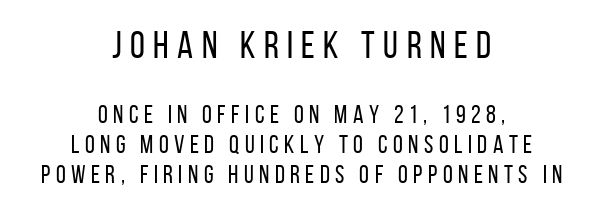
Q: Is the text bold? A: No.
Q: Is the text italic (slanted)? A: No, it is upright.
Q: Is the typeface a serif or a sans-serif typeface? A: Sans-serif.
Q: Is the text underlined? A: No.
Q: How is the paragraph aligned? A: Centered.
Q: Is the spacing between letters normal or unusually wide? A: Unusually wide.
Q: Which block of text is set in a larger size, the first (top) or the second (bottom)? A: The first (top) one.
Q: Width (condensed, normal, or wide)? A: Condensed.
Q: Stroke contrast? A: Low.
Q: x-height? A: Large.
Q: Monospaced? A: No.
